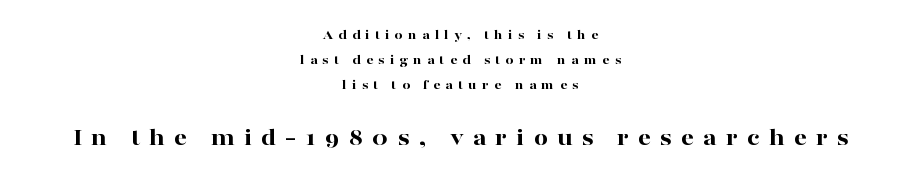
The image shows 25 px bold type, upright; set centered, line spacing 1.8x, unusually wide letter spacing (+0.37 em), not underlined; the second (bottom) block is 1.79x larger.
